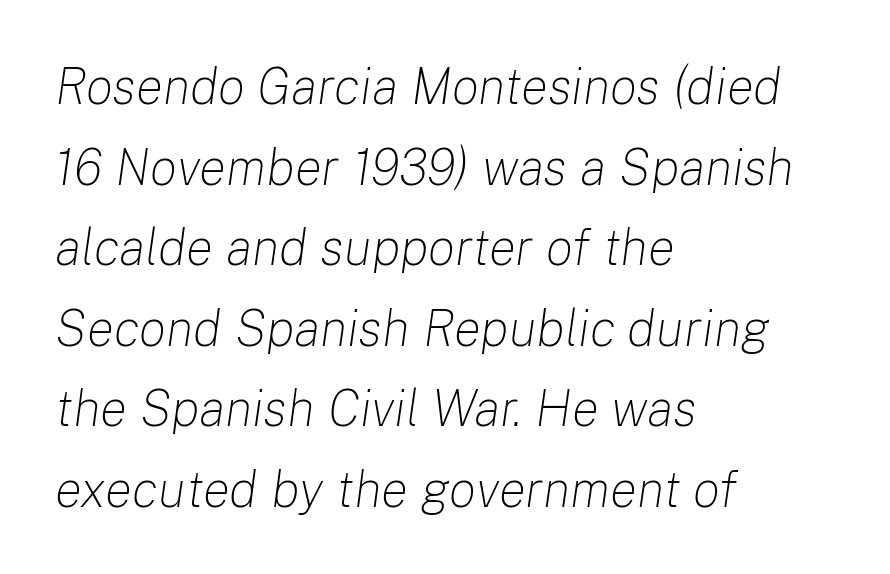
The image shows 51 px light type, italic (leaning right); set left-aligned, normal line spacing (1.58x), normal letter spacing, not underlined; low stroke contrast and a medium x-height.
